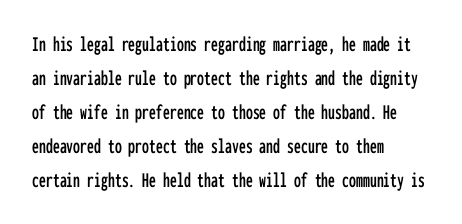
Inter-character spacing is left at the font's built-in metrics. A bare baseline throughout the passage. The typography opts for an upright posture over an oblique one. Casual observation: everything's shoved over to the left.
